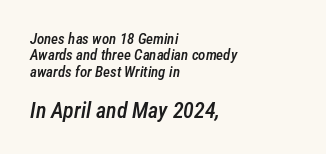
{"italic": "yes", "lean": "right", "slant_degrees": 12, "bold": "semi", "underline": "no", "align": "left", "line_spacing": "tight", "line_spacing_ratio": 1.09, "letter_spacing": "normal", "letter_spacing_em": 0.0, "larger_block": "second", "size_ratio": 1.47, "glyph_px": 22}
